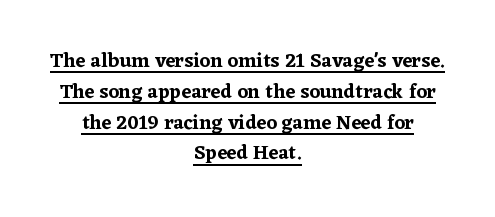
{"italic": "no", "underline": "yes", "align": "center", "line_spacing": "normal", "line_spacing_ratio": 1.54, "letter_spacing": "normal", "letter_spacing_em": 0.0, "glyph_px": 20}
